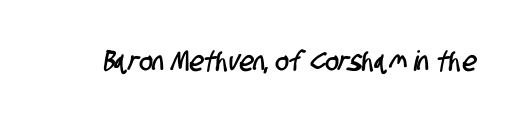
Q: Is the typeface a serif or a sans-serif typeface? A: Sans-serif.
Q: Is the text underlined? A: No.
Q: Is the spacing between letters normal or unusually wide? A: Normal.
Q: Width (condensed, normal, or wide)? A: Condensed.
Q: Stroke contrast? A: Low.
Q: x-height? A: Large.
Q: Monospaced? A: No.
